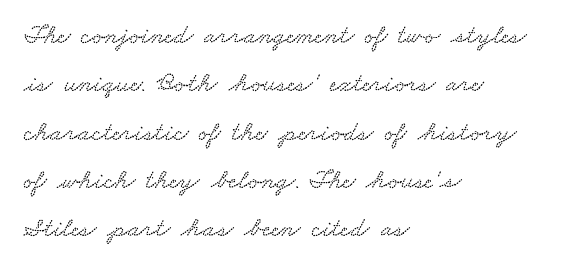
The image shows 27 px text type; set left-aligned, line spacing 1.79x, normal letter spacing, not underlined.
